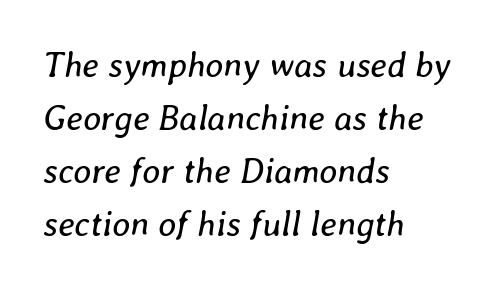
The image shows 35 px regular-weight type, italic (leaning right); set left-aligned, normal line spacing (1.51x), normal letter spacing, not underlined; low stroke contrast and a medium x-height.
